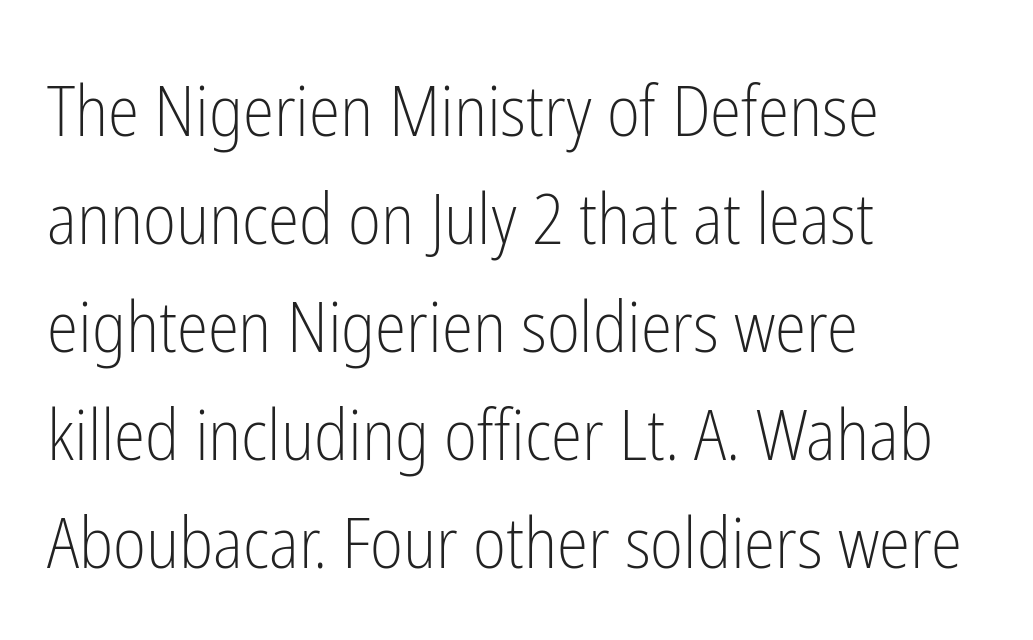
{"serif": "no", "italic": "no", "bold": "no", "weight": "light", "width": "condensed", "stroke_contrast": "low", "x_height": "medium", "monospaced": "no", "underline": "no", "align": "left", "line_spacing": "normal", "line_spacing_ratio": 1.52, "letter_spacing": "normal", "letter_spacing_em": 0.0, "glyph_px": 71}
